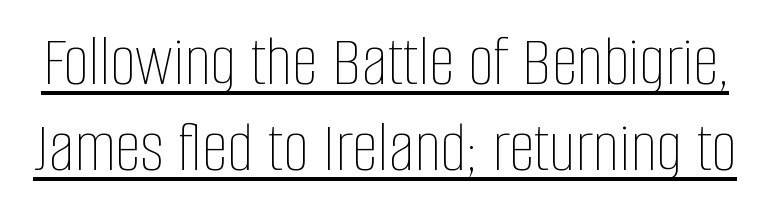
Q: Is the text bold? A: No.
Q: Is the text italic (slanted)? A: No, it is upright.
Q: Is the text underlined? A: Yes.
Q: Is the spacing between letters normal or unusually wide? A: Normal.
Q: Width (condensed, normal, or wide)? A: Condensed.
Q: Stroke contrast? A: Low.
Q: x-height? A: Large.
Q: Monospaced? A: No.
